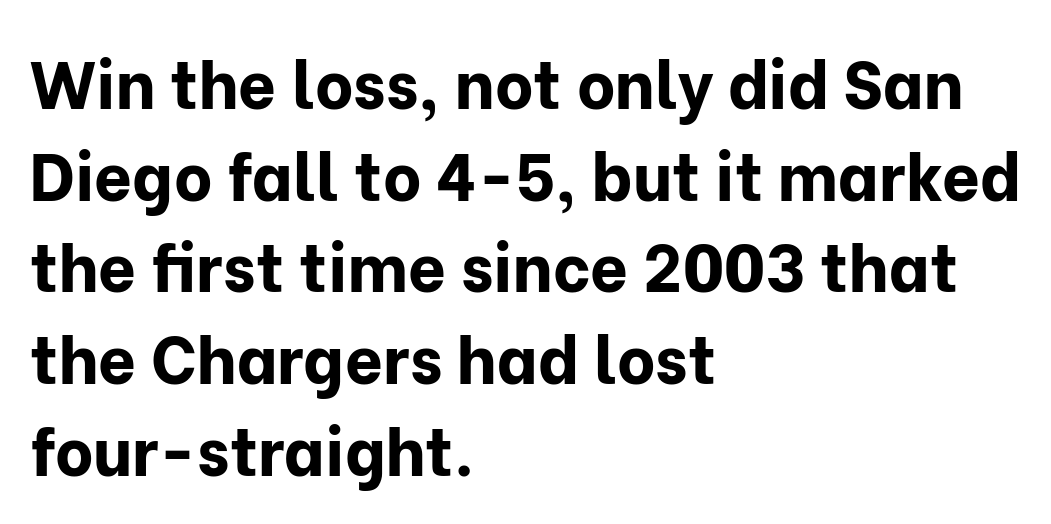
Q: Is the text bold? A: Yes.
Q: Is the text italic (slanted)? A: No, it is upright.
Q: Is the typeface a serif or a sans-serif typeface? A: Sans-serif.
Q: Is the text underlined? A: No.
Q: How is the paragraph aligned? A: Left-aligned.
Q: Is the spacing between letters normal or unusually wide? A: Normal.
Q: Is the spacing between lines tight, normal or loose? A: Normal.
Q: Width (condensed, normal, or wide)? A: Normal.
Q: Stroke contrast? A: Low.
Q: x-height? A: Medium.
Q: Monospaced? A: No.
